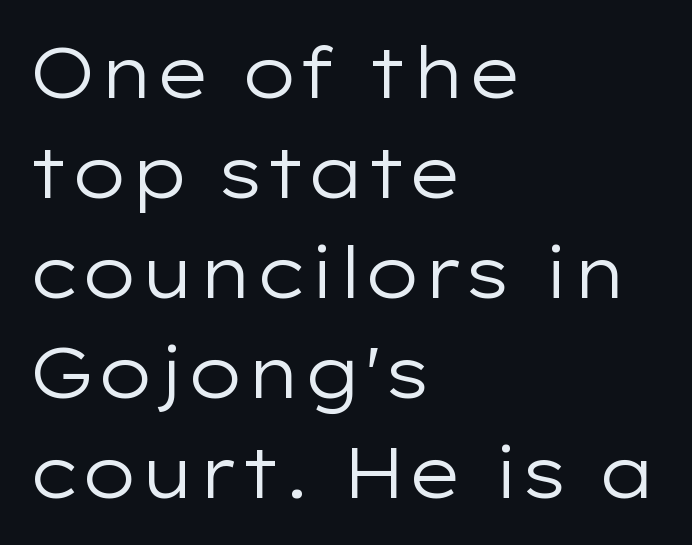
{"serif": "no", "italic": "no", "bold": "no", "weight": "regular", "width": "wide", "stroke_contrast": "low", "x_height": "medium", "monospaced": "no", "underline": "no", "align": "left", "line_spacing": "normal", "line_spacing_ratio": 1.43, "letter_spacing": "normal", "letter_spacing_em": 0.0, "glyph_px": 70}
